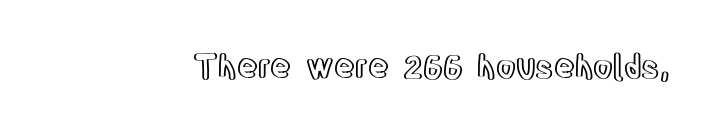
{"italic": "no", "width": "condensed", "x_height": "large", "monospaced": "no", "underline": "no", "letter_spacing": "normal", "letter_spacing_em": 0.0, "glyph_px": 32}
